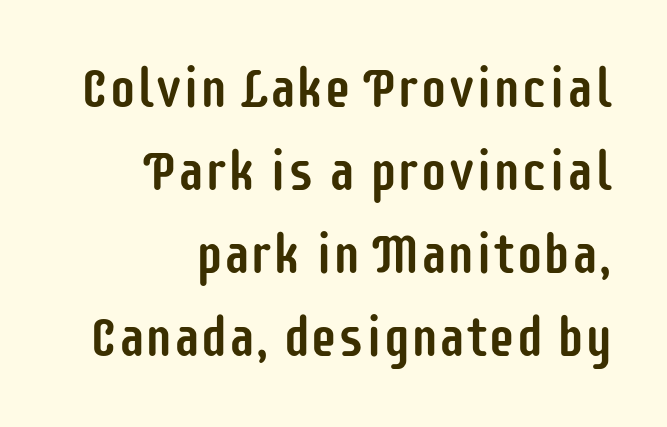
The image shows 55 px condensed sans-serif type, upright; set right-aligned, normal line spacing (1.51x), normal letter spacing, not underlined; low stroke contrast and a large x-height.
